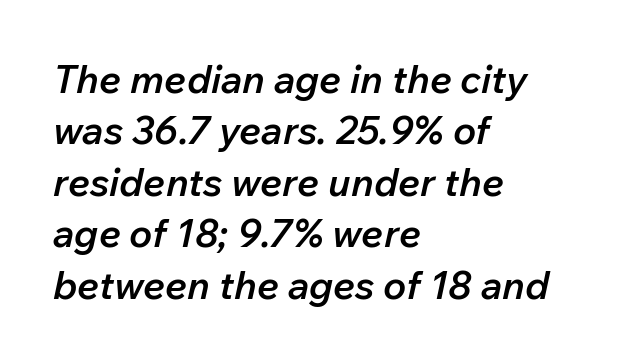
{"italic": "yes", "lean": "right", "slant_degrees": 12, "bold": "semi", "weight": "semibold", "width": "normal", "stroke_contrast": "low", "x_height": "medium", "monospaced": "no", "underline": "no", "align": "left", "line_spacing": "normal", "line_spacing_ratio": 1.32, "letter_spacing": "normal", "letter_spacing_em": 0.0, "glyph_px": 39}
